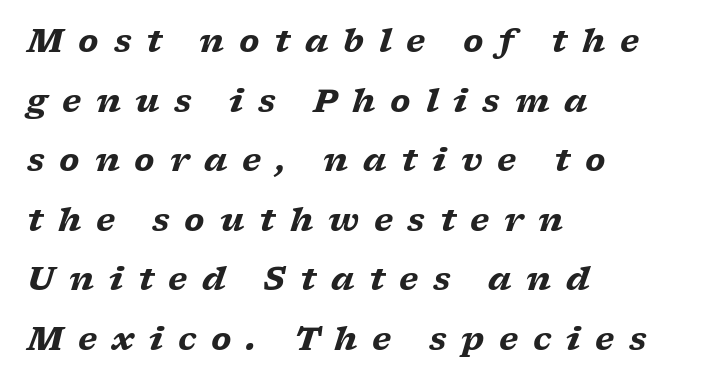
The image shows 32 px heavy, wide serif type, italic (leaning right); set left-aligned, line spacing 1.86x, unusually wide letter spacing (+0.46 em), not underlined; low stroke contrast and a medium x-height.
